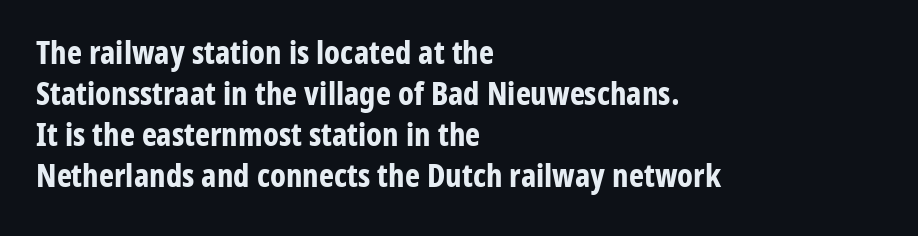
The image shows 32 px bold, condensed sans-serif type, upright; set left-aligned, normal line spacing (1.28x), normal letter spacing, not underlined; low stroke contrast and a medium x-height.
